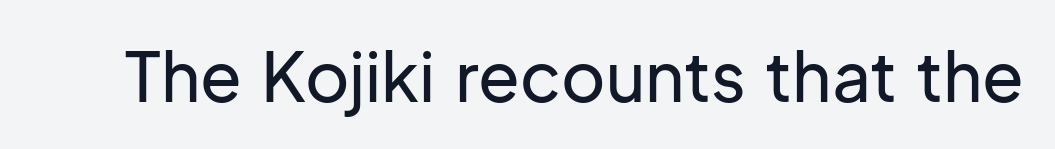
Q: Is the text italic (slanted)? A: No, it is upright.
Q: Is the typeface a serif or a sans-serif typeface? A: Sans-serif.
Q: Is the text underlined? A: No.
Q: Is the spacing between letters normal or unusually wide? A: Normal.
Q: Width (condensed, normal, or wide)? A: Normal.
Q: Stroke contrast? A: Low.
Q: x-height? A: Medium.
Q: Monospaced? A: No.
